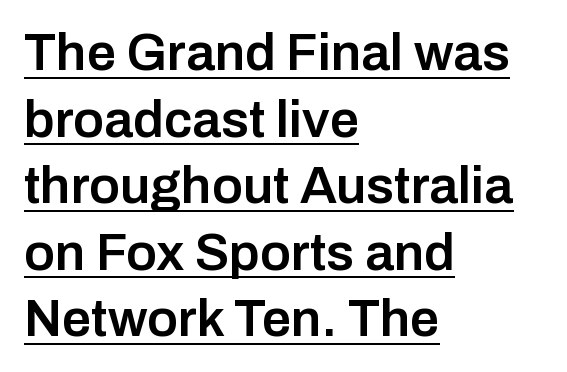
Q: Is the text bold? A: Semi-bold.
Q: Is the text italic (slanted)? A: No, it is upright.
Q: Is the typeface a serif or a sans-serif typeface? A: Sans-serif.
Q: Is the text underlined? A: Yes.
Q: How is the paragraph aligned? A: Left-aligned.
Q: Is the spacing between letters normal or unusually wide? A: Normal.
Q: Is the spacing between lines tight, normal or loose? A: Normal.
Q: Width (condensed, normal, or wide)? A: Normal.
Q: Stroke contrast? A: Low.
Q: x-height? A: Medium.
Q: Monospaced? A: No.
